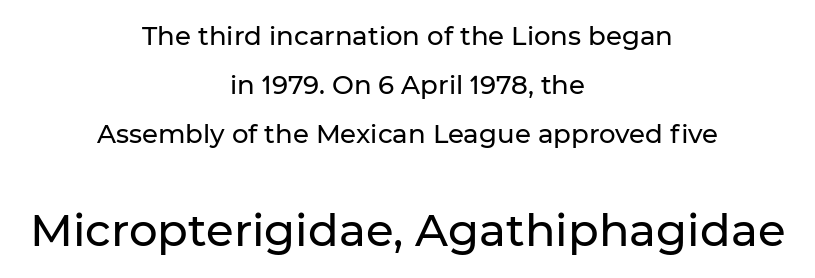
Each line is balanced around a shared central axis. Examine the stroke ends and you'll find no serifs. Nobody touched the tracking dial on this one. The passage shown is typed in a proportional face where columns would drift. Characters remain perfectly vertical along every line.
